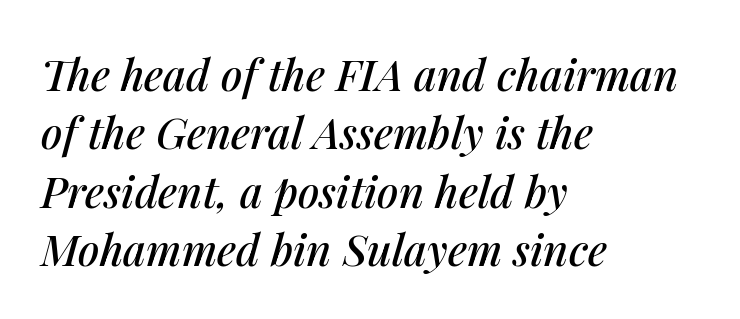
Note the varied advance widths — an 'i' is clearly narrower than an 'm'. Baseline-to-baseline distance is the conventional proportion of letter height. The passage shown has conventional tracking throughout. Words float on clear page, feet unadorned. Typeset ragged right — the left edge is the straight one.
